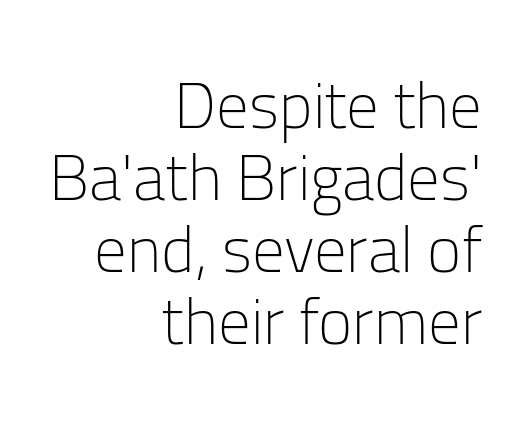
The type sits square on the baseline with zero lean. Examine the stroke ends and you'll find no serifs. You could not count columns in this text — the font is proportionally spaced. Stroke thickness stays within the range of a standard reading face or lighter. The passage shown is not underscored anywhere. Right-aligned paragraph, ragged on the left.
